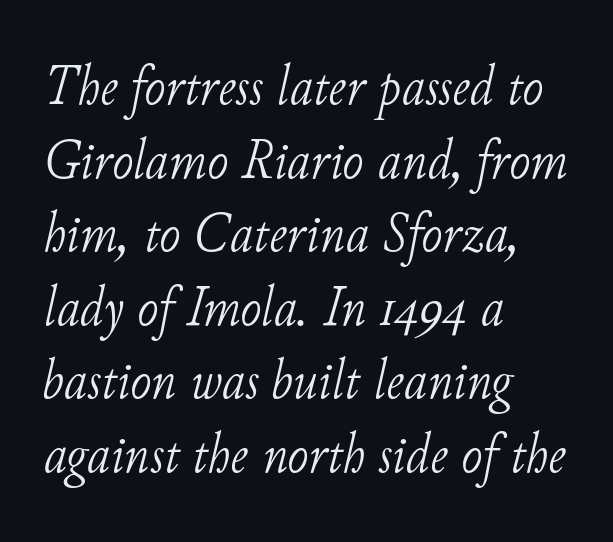
Q: Is the text bold? A: No.
Q: Is the text italic (slanted)? A: Yes, it leans right by about 11 degrees.
Q: Is the typeface a serif or a sans-serif typeface? A: Serif.
Q: Is the text underlined? A: No.
Q: How is the paragraph aligned? A: Left-aligned.
Q: Is the spacing between letters normal or unusually wide? A: Normal.
Q: Is the spacing between lines tight, normal or loose? A: Normal.
Q: Width (condensed, normal, or wide)? A: Normal.
Q: Stroke contrast? A: Low.
Q: x-height? A: Small.
Q: Monospaced? A: No.
